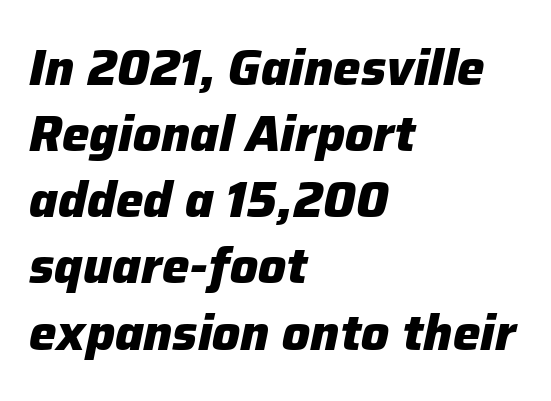
The image shows 49 px heavy type, italic (leaning right); set left-aligned, normal line spacing (1.35x), normal letter spacing, not underlined; low stroke contrast and a medium x-height.
